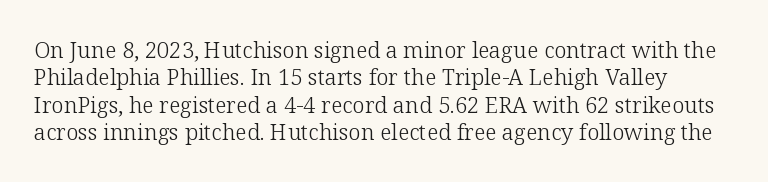
{"italic": "no", "bold": "no", "underline": "no", "line_spacing": "normal", "line_spacing_ratio": 1.25, "letter_spacing": "normal", "letter_spacing_em": 0.0, "glyph_px": 22}
